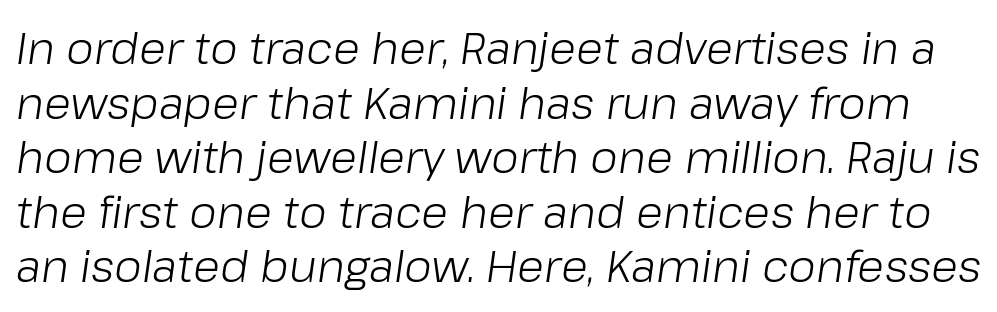
The image shows 44 px light type, italic (leaning right); set line spacing 1.24x, normal letter spacing, not underlined; low stroke contrast and a medium x-height.
